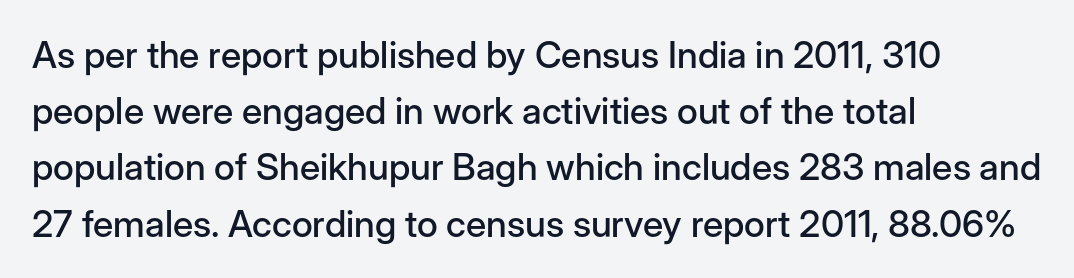
The image shows 37 px sans-serif type, upright; set left-aligned, normal line spacing (1.52x), normal letter spacing, not underlined; low stroke contrast and a medium x-height.
